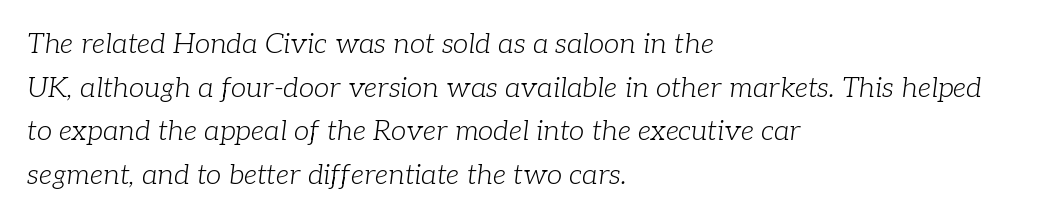
Q: Is the text bold? A: No.
Q: Is the text italic (slanted)? A: Yes, it leans right by about 7 degrees.
Q: Is the typeface a serif or a sans-serif typeface? A: Serif.
Q: Is the text underlined? A: No.
Q: How is the paragraph aligned? A: Left-aligned.
Q: Is the spacing between letters normal or unusually wide? A: Normal.
Q: Is the spacing between lines tight, normal or loose? A: Normal.
Q: Width (condensed, normal, or wide)? A: Normal.
Q: Stroke contrast? A: Low.
Q: x-height? A: Medium.
Q: Monospaced? A: No.
